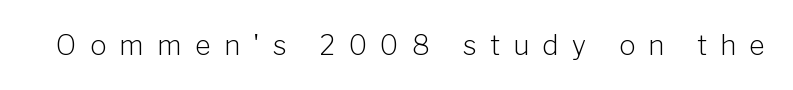
The image shows 27 px text type, upright; set unusually wide letter spacing (+0.5 em), not underlined.
